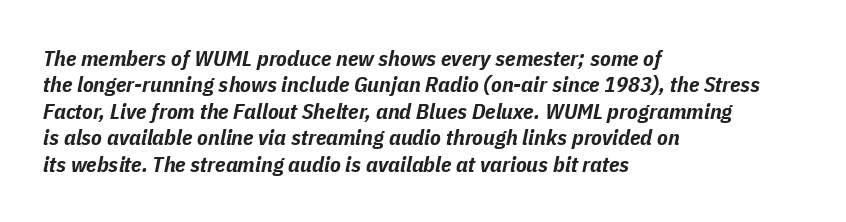
Honestly, the letter spacing is just normal — you wouldn't notice it. A dark, heavy texture on the line: the type is bold. Every row of glyphs begins at an identical x-position on the left. Glance below the letters and you will spot only blank space. The typography opts for an oblique posture over an upright one.
